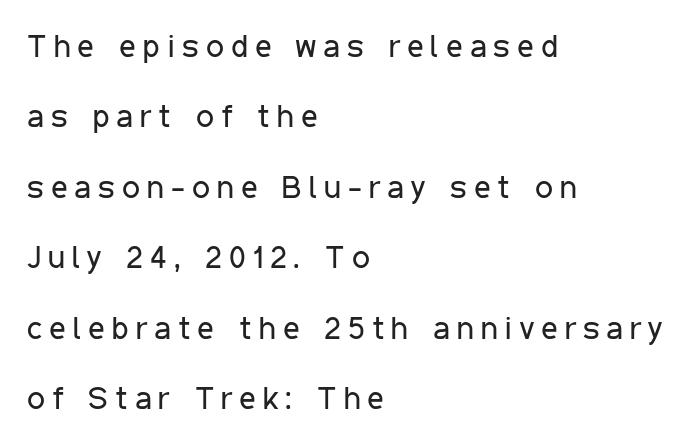
The image shows 32 px regular-weight, condensed sans-serif type, upright; set left-aligned, loose line spacing (2.2x), unusually wide letter spacing (+0.22 em), not underlined; low stroke contrast and a medium x-height.
